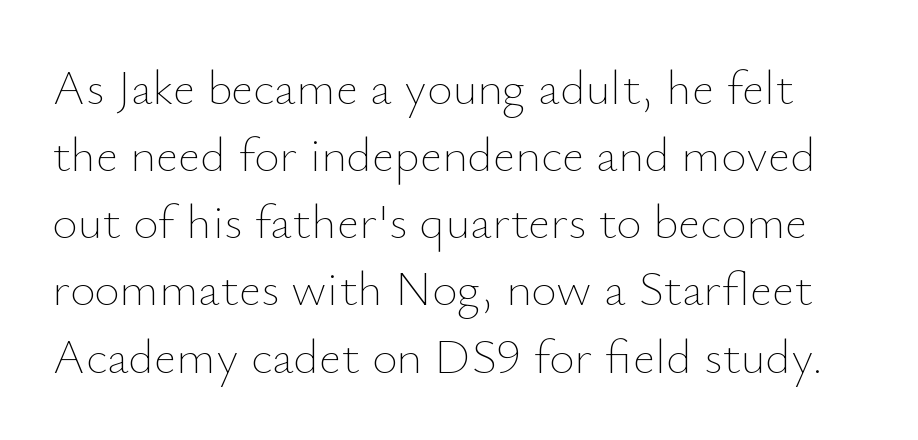
Unlike italic type, these characters show no tilt at all. Each new line begins a customary step beneath the previous one. This is not heavy type; no bold has been used. What stands out about the letter spacing? Nothing — it is the standard amount. Nobody drew a line under any word here. You could not count columns in this text — the font is proportionally spaced.
